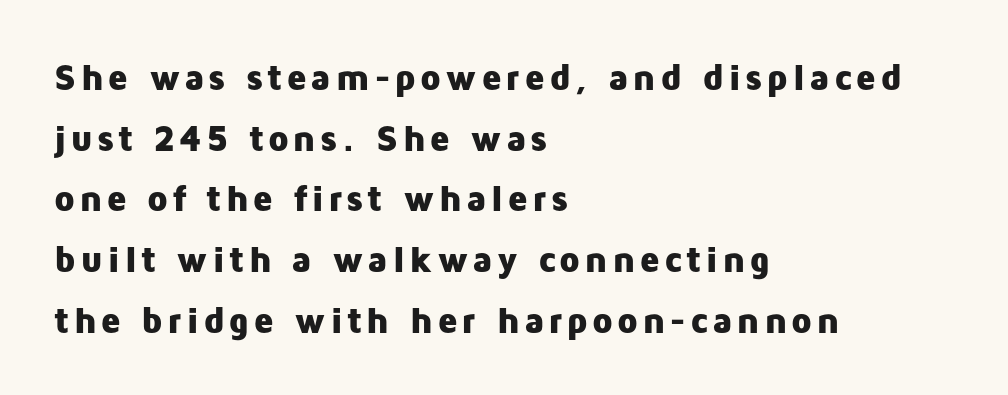
Summary of vertical rhythm: regular, with standard interline spacing. The letters stand upright; this is a roman face. Does the copy run flush right? No — it runs flush left. What kind of face is this? One without serifs — a sans. The face used here is proportionally spaced, like ordinary book or web type.
